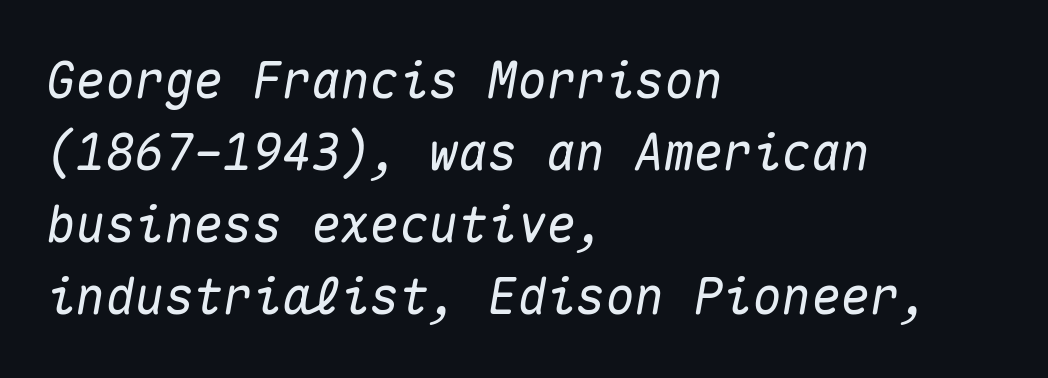
Q: Is the text italic (slanted)? A: Yes, it leans right by about 10 degrees.
Q: Is the text underlined? A: No.
Q: How is the paragraph aligned? A: Left-aligned.
Q: Is the spacing between letters normal or unusually wide? A: Normal.
Q: Is the spacing between lines tight, normal or loose? A: Normal.
Q: Width (condensed, normal, or wide)? A: Normal.
Q: Stroke contrast? A: Medium.
Q: x-height? A: Medium.
Q: Monospaced? A: Yes.
